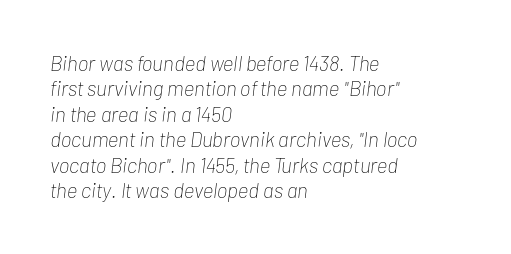
The ragged edge is on the right, which tells us the setting is flush left. Is the stroke heavy? The answer is a plain regular-or-lighter. The words here are not underlined. A typesetter would mark this as italic. These lines keep a tight, regular rhythm from letter to letter.
